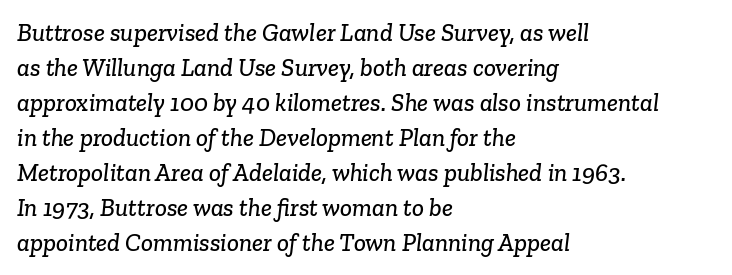
{"underline": "no", "align": "left", "line_spacing": "normal", "line_spacing_ratio": 1.4, "letter_spacing": "normal", "letter_spacing_em": 0.0, "glyph_px": 25}
